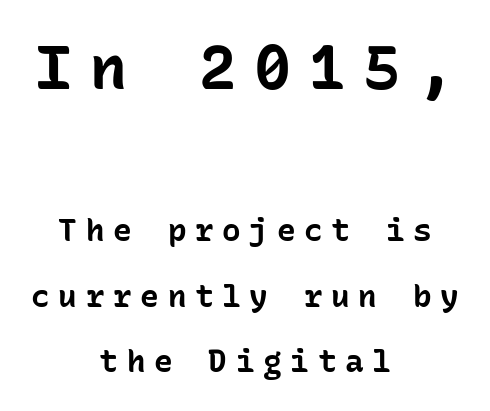
{"serif": "no", "italic": "no", "bold": "yes", "weight": "bold", "width": "normal", "stroke_contrast": "low", "x_height": "medium", "monospaced": "yes", "underline": "no", "align": "center", "line_spacing": "loose", "line_spacing_ratio": 2.12, "letter_spacing": "wide", "letter_spacing_em": 0.28, "larger_block": "first", "size_ratio": 2.0, "glyph_px": 62}
